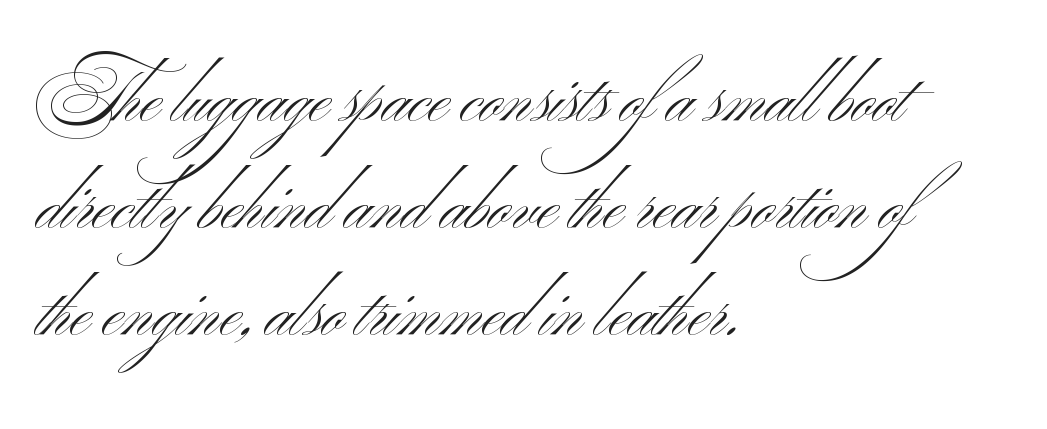
Letter spacing: default. Short and long lines alike share a common starting point at left. A typesetter would call this proportional, since set widths differ per character. The type family on display is of the sans-serif kind.
